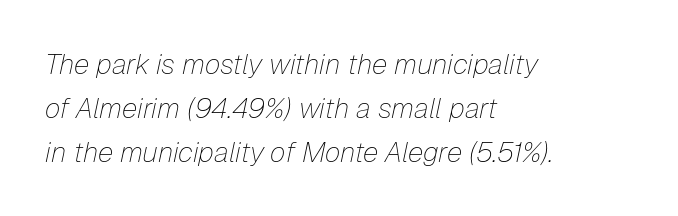
{"italic": "yes", "lean": "right", "slant_degrees": 12, "bold": "no", "weight": "thin", "width": "normal", "stroke_contrast": "low", "x_height": "medium", "monospaced": "no", "underline": "no", "align": "left", "line_spacing": "normal", "line_spacing_ratio": 1.57, "letter_spacing": "normal", "letter_spacing_em": 0.0, "glyph_px": 28}
